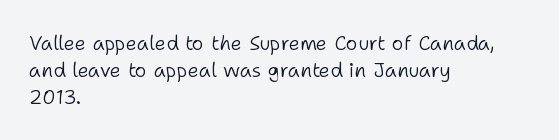
The image shows 20 px text type, upright; set left-aligned, normal line spacing (1.34x), normal letter spacing, not underlined.
